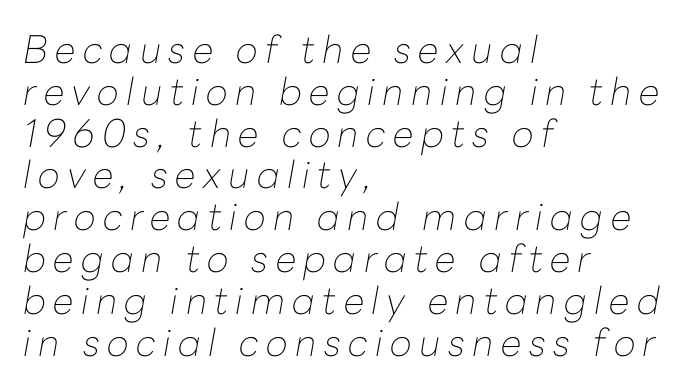
Each line starts at the same left margin while the right side varies. Do the characters align in a grid? No, the font is proportional. The font's italic variant was chosen for this text. In terms of leading, this rendering errs on the cramped side. Is the type heavy? It reads as light-to-regular instead.
